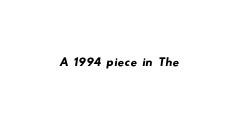
This rendering employs a face without finishing strokes, i.e., a sans-serif. Clear beneath every line of the passage. Do the characters align in a grid? No, the font is proportional. Inter-character spacing is left at the font's built-in metrics.
